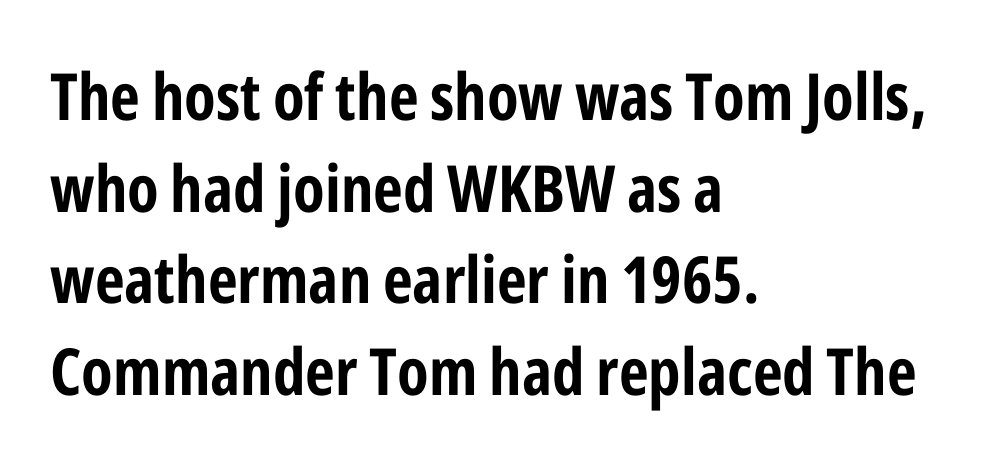
Q: Is the text bold? A: Yes.
Q: Is the text italic (slanted)? A: No, it is upright.
Q: Is the typeface a serif or a sans-serif typeface? A: Sans-serif.
Q: Is the text underlined? A: No.
Q: How is the paragraph aligned? A: Left-aligned.
Q: Is the spacing between letters normal or unusually wide? A: Normal.
Q: Is the spacing between lines tight, normal or loose? A: Normal.
Q: Width (condensed, normal, or wide)? A: Condensed.
Q: Stroke contrast? A: Low.
Q: x-height? A: Medium.
Q: Monospaced? A: No.
